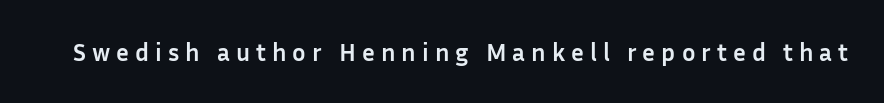
{"italic": "no", "bold": "yes", "underline": "no", "letter_spacing": "wide", "letter_spacing_em": 0.24, "glyph_px": 25}
